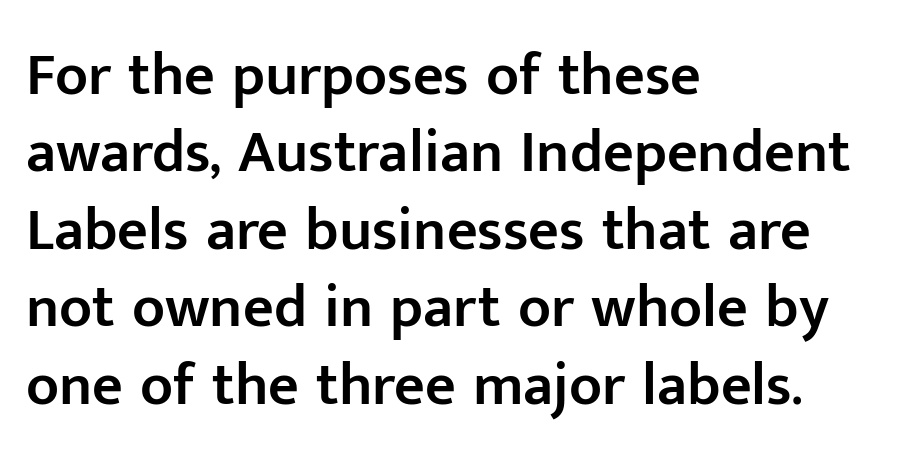
The image shows 60 px semibold sans-serif type, upright; set left-aligned, normal line spacing (1.29x), normal letter spacing, not underlined; low stroke contrast and a medium x-height.
